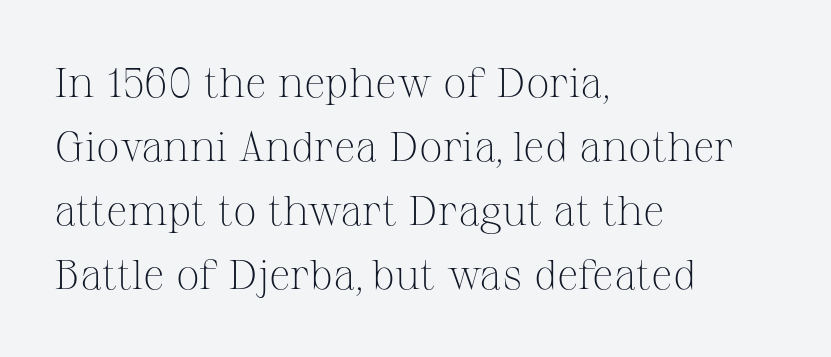
Q: Is the text bold? A: No.
Q: Is the text italic (slanted)? A: No, it is upright.
Q: Is the typeface a serif or a sans-serif typeface? A: Serif.
Q: Is the text underlined? A: No.
Q: How is the paragraph aligned? A: Left-aligned.
Q: Is the spacing between letters normal or unusually wide? A: Normal.
Q: Is the spacing between lines tight, normal or loose? A: Normal.
Q: Width (condensed, normal, or wide)? A: Normal.
Q: Stroke contrast? A: Medium.
Q: x-height? A: Medium.
Q: Monospaced? A: No.
